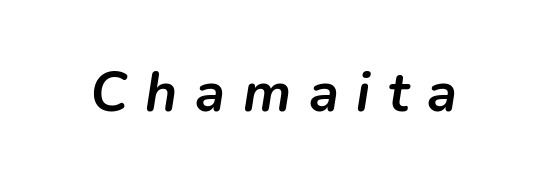
Varying glyph widths throughout — classic text-font behaviour. Honestly, there is no underline to notice here at all. The letters are spread apart with noticeably loose tracking. These lines carry a lot of weight — the face is fully bold. An italicized treatment has been applied to the whole sample.
